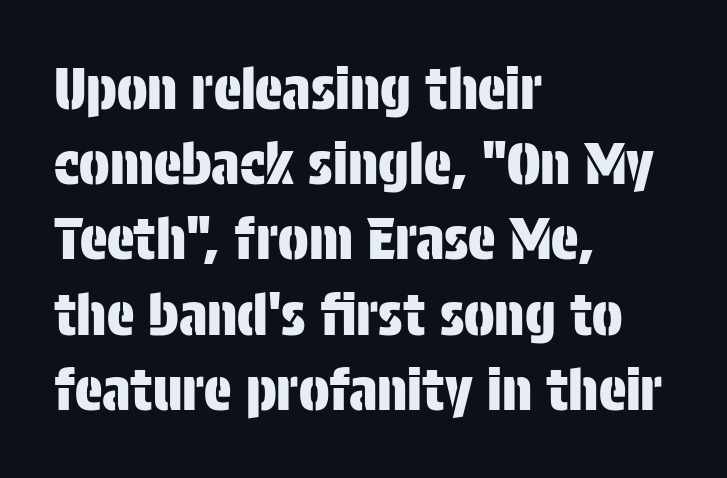
The image shows 57 px condensed sans-serif type, upright; set left-aligned, normal line spacing (1.32x), normal letter spacing, not underlined; low stroke contrast and a large x-height.
